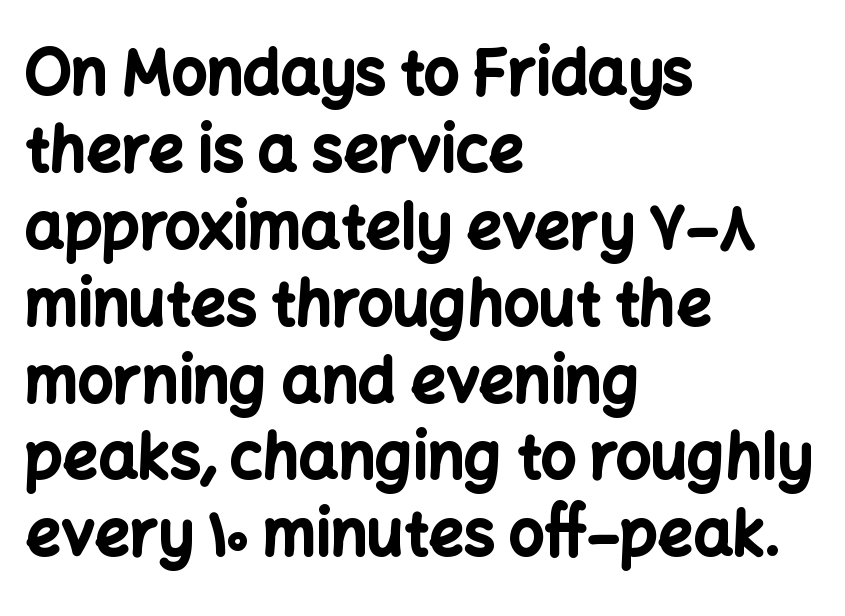
{"serif": "no", "italic": "no", "bold": "yes", "weight": "bold", "width": "normal", "stroke_contrast": "low", "x_height": "medium", "monospaced": "no", "underline": "no", "align": "left", "line_spacing_ratio": 1.24, "letter_spacing": "normal", "letter_spacing_em": 0.0, "glyph_px": 62}
